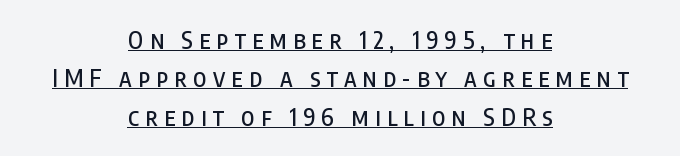
Q: Is the text italic (slanted)? A: No, it is upright.
Q: Is the text underlined? A: Yes.
Q: How is the paragraph aligned? A: Centered.
Q: Is the spacing between letters normal or unusually wide? A: Unusually wide.
Q: Is the spacing between lines tight, normal or loose? A: Normal.
